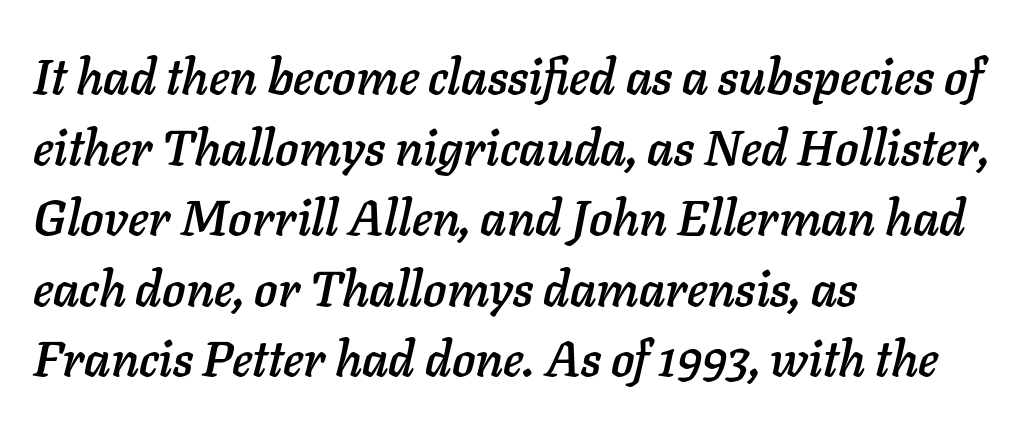
The image shows 49 px text type, italic (leaning right); set left-aligned, normal line spacing (1.44x), normal letter spacing, not underlined; low stroke contrast and a medium x-height.
